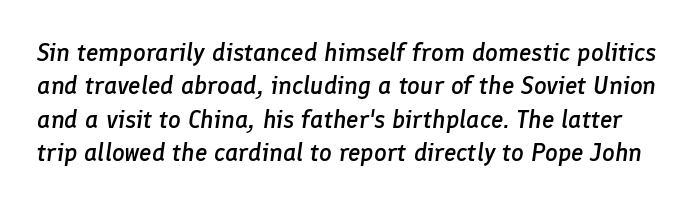
Rule under the text: the space is simply empty. The line texture is even and compact thanks to regular tracking. Leading matches the norm, producing a regular column. Typographic density is moderately raised because the face is semibold. The axis of the letterforms is tilted away from vertical.
